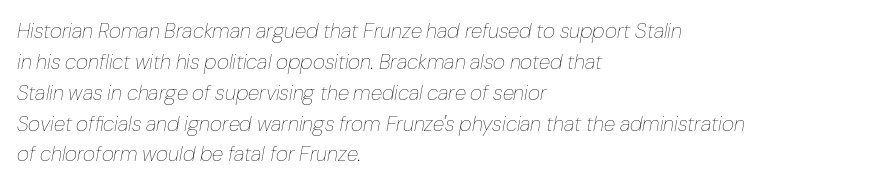
Q: Is the text bold? A: No.
Q: Is the text italic (slanted)? A: Yes, it leans right by about 10 degrees.
Q: Is the text underlined? A: No.
Q: How is the paragraph aligned? A: Left-aligned.
Q: Is the spacing between letters normal or unusually wide? A: Normal.
Q: Is the spacing between lines tight, normal or loose? A: Normal.
